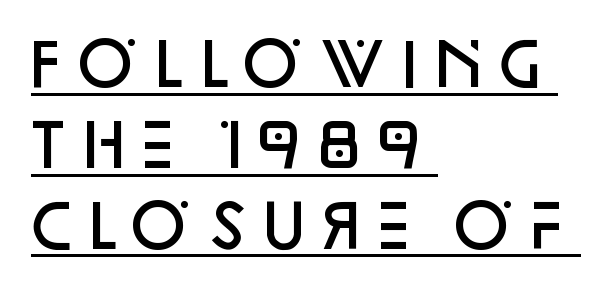
Q: Is the text bold? A: Semi-bold.
Q: Is the text italic (slanted)? A: No, it is upright.
Q: Is the typeface a serif or a sans-serif typeface? A: Sans-serif.
Q: Is the text underlined? A: Yes.
Q: How is the paragraph aligned? A: Left-aligned.
Q: Is the spacing between letters normal or unusually wide? A: Normal.
Q: Is the spacing between lines tight, normal or loose? A: Normal.
Q: Width (condensed, normal, or wide)? A: Normal.
Q: Stroke contrast? A: Low.
Q: x-height? A: Large.
Q: Monospaced? A: No.
